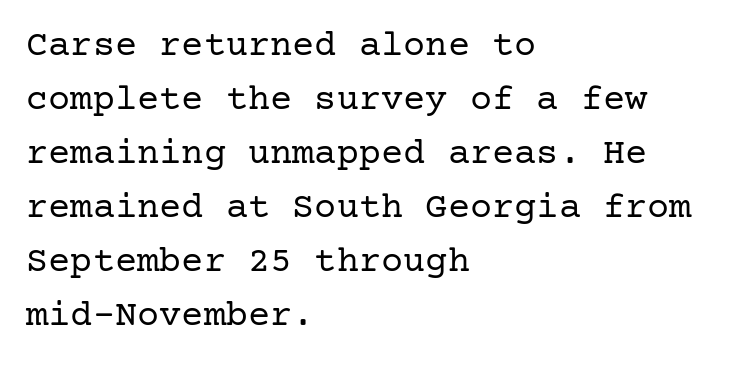
Q: Is the text bold? A: No.
Q: Is the text italic (slanted)? A: No, it is upright.
Q: Is the typeface a serif or a sans-serif typeface? A: Serif.
Q: Is the text underlined? A: No.
Q: How is the paragraph aligned? A: Left-aligned.
Q: Is the spacing between letters normal or unusually wide? A: Normal.
Q: Is the spacing between lines tight, normal or loose? A: Normal.
Q: Width (condensed, normal, or wide)? A: Normal.
Q: Stroke contrast? A: Low.
Q: x-height? A: Medium.
